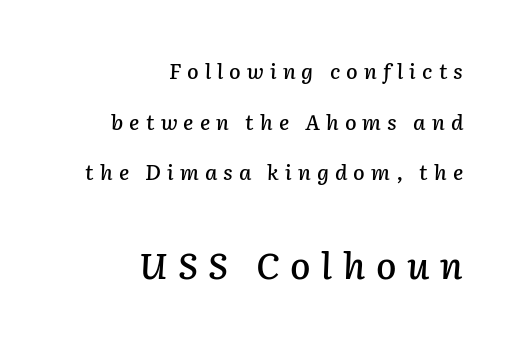
The image shows 37 px text type, italic (leaning right); set right-aligned, loose line spacing (2.41x), unusually wide letter spacing (+0.29 em), not underlined; the second (bottom) block is 1.76x larger; low stroke contrast and a medium x-height.
